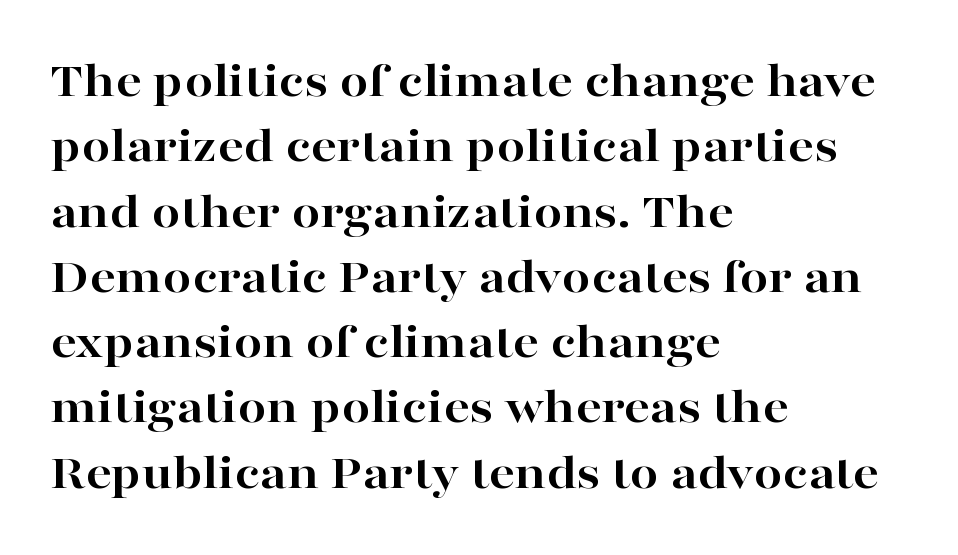
Typeset ragged right — the left edge is the straight one. These words are printed bold, with thick strokes throughout. Varying glyph widths throughout — classic text-font behaviour. These lines are composed in type with serifs. Short note: letters normally spaced.
